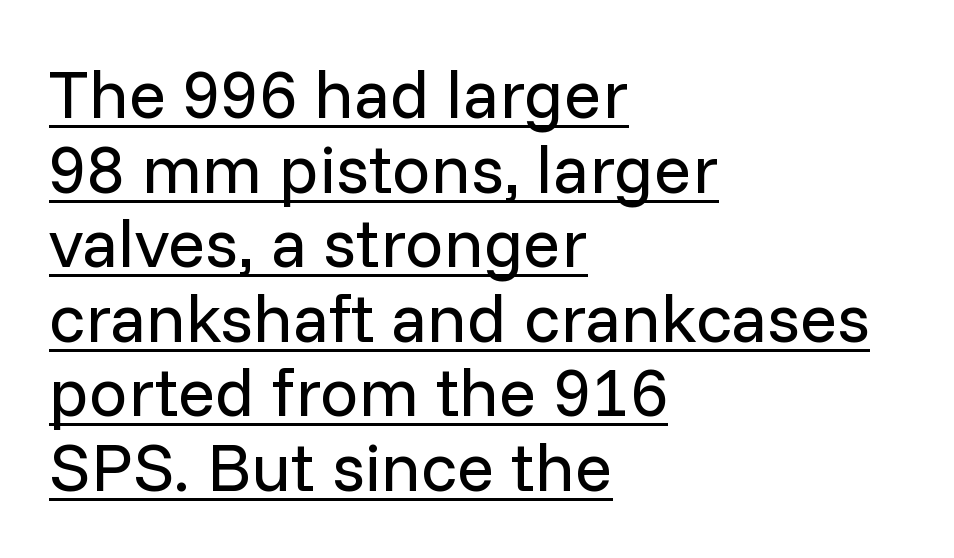
{"serif": "no", "italic": "no", "bold": "no", "weight": "regular", "width": "normal", "stroke_contrast": "low", "x_height": "medium", "monospaced": "no", "underline": "yes", "align": "left", "line_spacing": "tight", "line_spacing_ratio": 1.08, "letter_spacing": "normal", "letter_spacing_em": 0.0, "glyph_px": 69}
